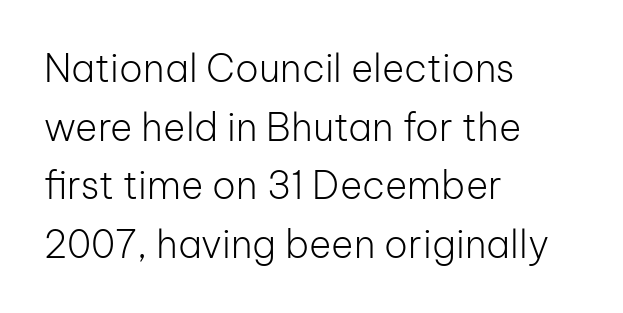
{"serif": "no", "italic": "no", "bold": "no", "weight": "light", "width": "normal", "stroke_contrast": "low", "x_height": "medium", "monospaced": "no", "underline": "no", "align": "left", "line_spacing": "normal", "line_spacing_ratio": 1.54, "letter_spacing": "normal", "letter_spacing_em": 0.0, "glyph_px": 38}
